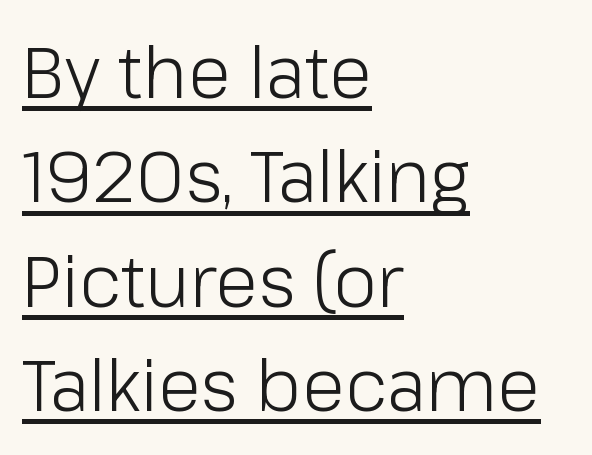
Is there an underline? Yes — a line sits under the letters. Does the lettering tilt? It doesn't — this is upright. Short note: letters normally spaced. Unbolded letterforms with no extra heft.
